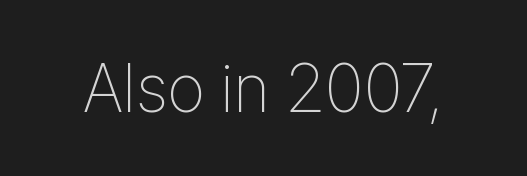
{"serif": "no", "italic": "no", "bold": "no", "weight": "thin", "width": "condensed", "stroke_contrast": "low", "x_height": "medium", "monospaced": "no", "underline": "no", "letter_spacing": "normal", "letter_spacing_em": 0.0, "glyph_px": 68}
